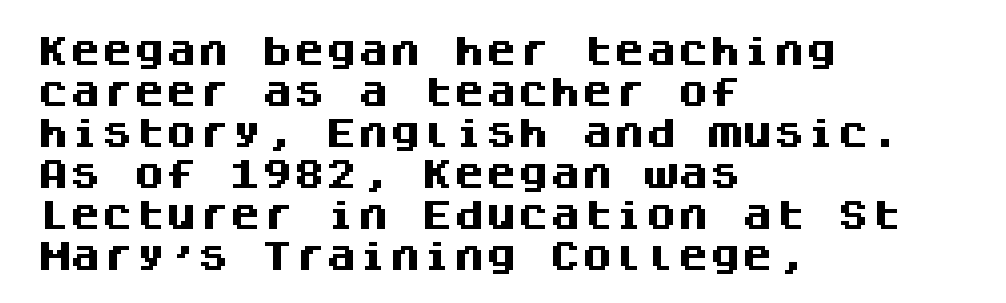
The image shows 32 px heavy sans-serif type, upright, monospaced; set left-aligned, normal line spacing (1.28x), normal letter spacing, not underlined; medium stroke contrast and a large x-height.
